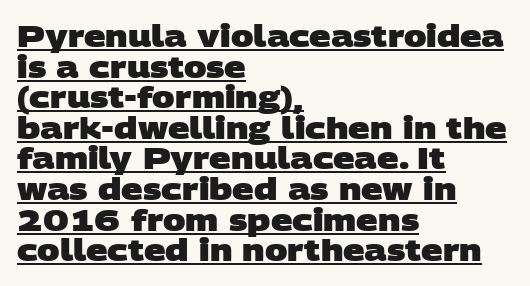
The image shows 30 px heavy, wide sans-serif type; set left-aligned, tight line spacing (1.02x), normal letter spacing, underlined; low stroke contrast and a large x-height.
